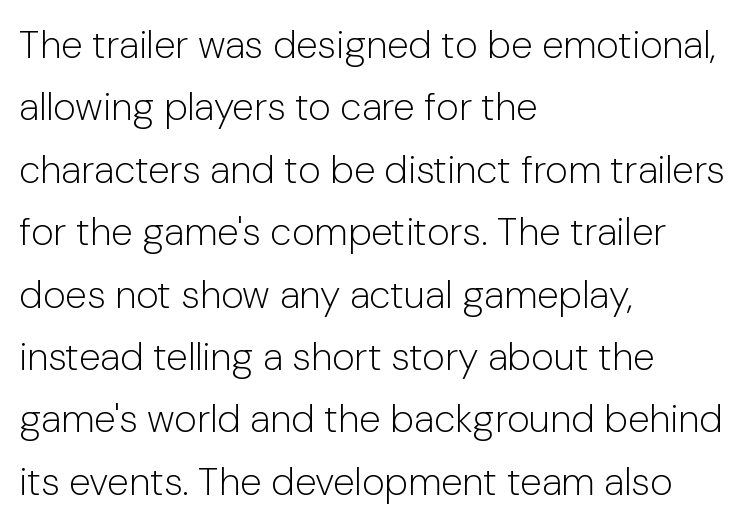
The image shows 39 px light sans-serif type, upright; set left-aligned, normal line spacing (1.6x), normal letter spacing, not underlined; low stroke contrast and a medium x-height.
